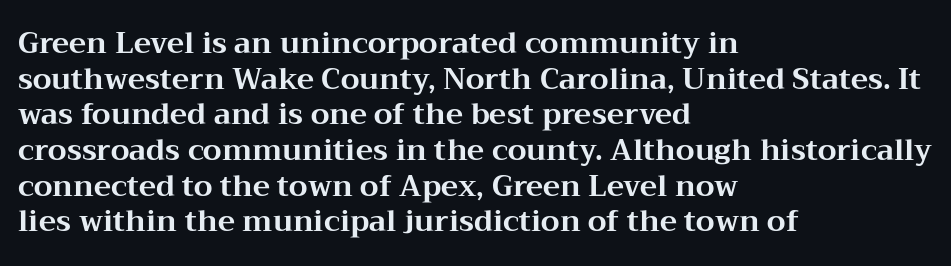
Q: Is the text bold? A: Yes.
Q: Is the text italic (slanted)? A: No, it is upright.
Q: Is the typeface a serif or a sans-serif typeface? A: Serif.
Q: Is the text underlined? A: No.
Q: How is the paragraph aligned? A: Left-aligned.
Q: Is the spacing between letters normal or unusually wide? A: Normal.
Q: Width (condensed, normal, or wide)? A: Wide.
Q: Stroke contrast? A: Medium.
Q: x-height? A: Medium.
Q: Monospaced? A: No.
